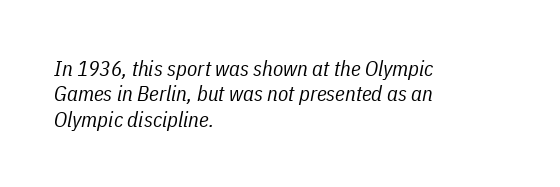
{"italic": "yes", "lean": "right", "slant_degrees": 11, "bold": "no", "underline": "no", "align": "left", "line_spacing_ratio": 1.21, "letter_spacing": "normal", "letter_spacing_em": 0.0, "glyph_px": 21}
